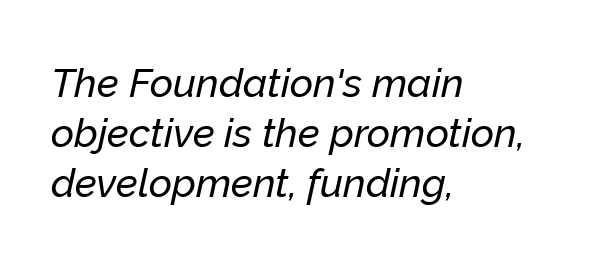
In terms of leading, this rendering sits right in the middle. Each line starts at the same left margin while the right side varies. It's the slanting kind of type. Type without underlining. What stands out about the letter spacing? Nothing — it is the standard amount.
